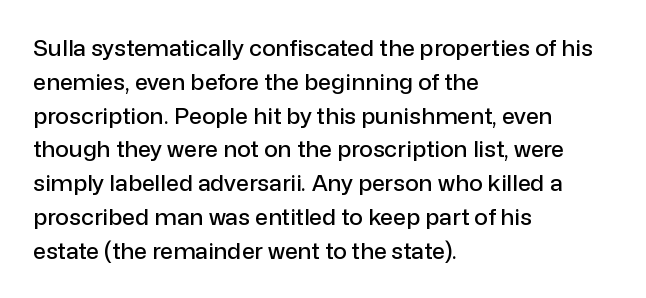
{"italic": "no", "underline": "no", "align": "left", "line_spacing": "normal", "line_spacing_ratio": 1.47, "letter_spacing": "normal", "letter_spacing_em": 0.0, "glyph_px": 23}
